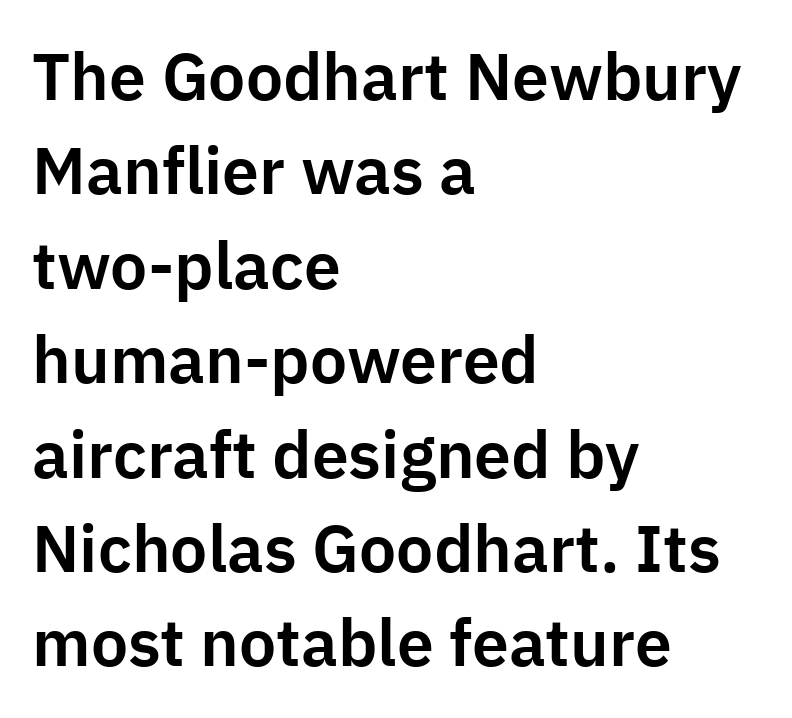
The image shows 66 px sans-serif type, upright; set left-aligned, normal line spacing (1.43x), normal letter spacing, not underlined; low stroke contrast and a medium x-height.
